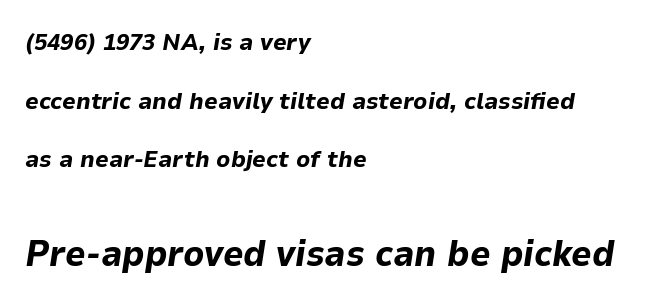
Q: Is the text bold? A: Yes.
Q: Is the text italic (slanted)? A: Yes, it leans right by about 9 degrees.
Q: Is the text underlined? A: No.
Q: How is the paragraph aligned? A: Left-aligned.
Q: Is the spacing between letters normal or unusually wide? A: Normal.
Q: Is the spacing between lines tight, normal or loose? A: Loose.
Q: Which block of text is set in a larger size, the first (top) or the second (bottom)? A: The second (bottom) one.
Q: Width (condensed, normal, or wide)? A: Normal.
Q: Stroke contrast? A: Low.
Q: x-height? A: Medium.
Q: Monospaced? A: No.
